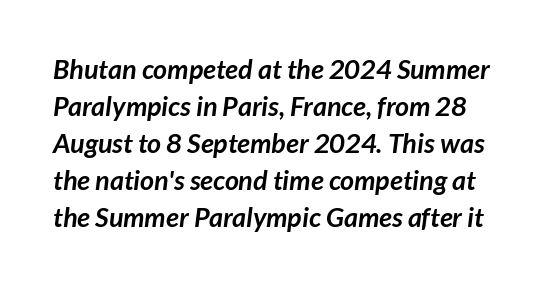
Q: Is the text bold? A: Yes.
Q: Is the text underlined? A: No.
Q: Is the spacing between letters normal or unusually wide? A: Normal.
Q: Is the spacing between lines tight, normal or loose? A: Normal.
